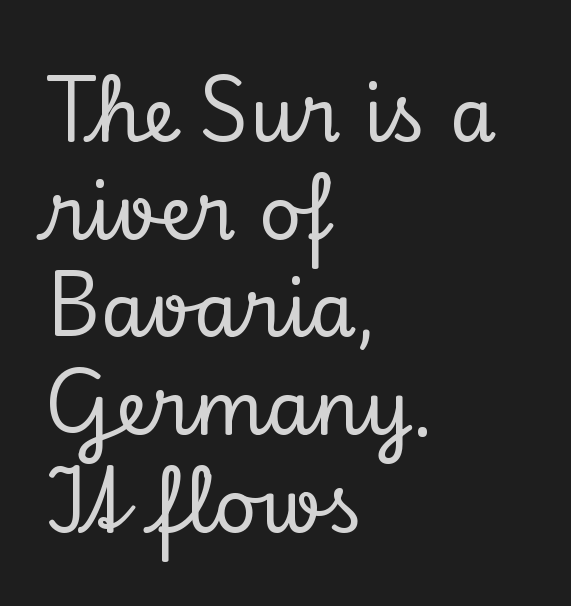
The image shows 74 px text type, upright; set left-aligned, normal line spacing (1.32x), normal letter spacing, not underlined; low stroke contrast and a small x-height.
